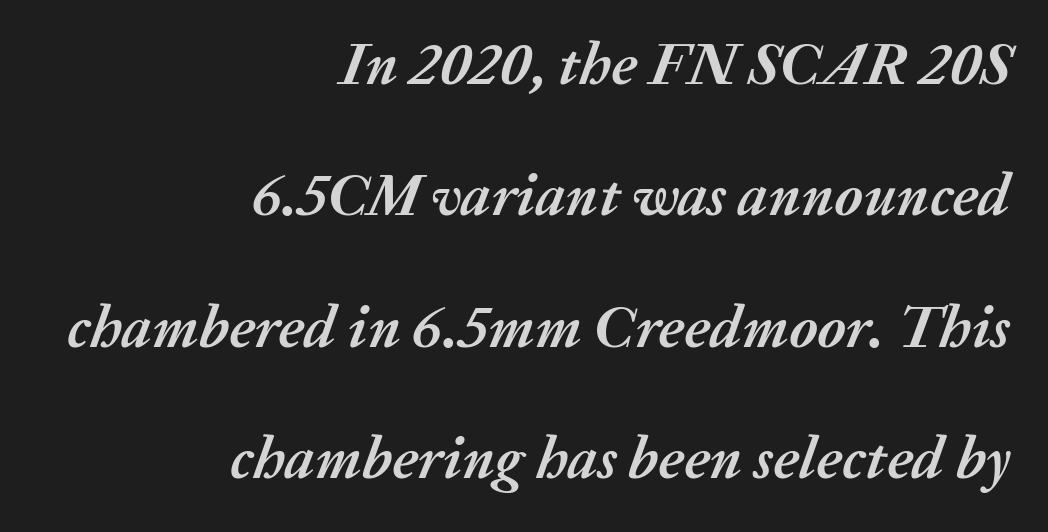
No word sits above an underline. Heavy-handed strokes throughout: this text is bold. Is this a fixed-width face? No — the glyphs have proportional, varying widths. The block of text is sparse from top to bottom, with ample space between rows.
